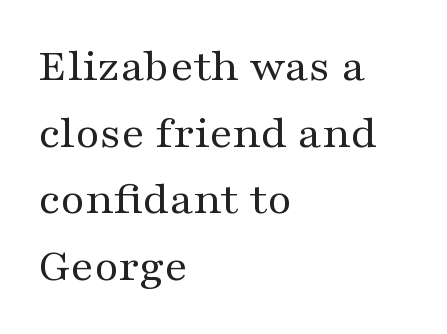
Q: Is the text bold? A: No.
Q: Is the text italic (slanted)? A: No, it is upright.
Q: Is the typeface a serif or a sans-serif typeface? A: Serif.
Q: Is the text underlined? A: No.
Q: How is the paragraph aligned? A: Left-aligned.
Q: Is the spacing between letters normal or unusually wide? A: Normal.
Q: Is the spacing between lines tight, normal or loose? A: Normal.
Q: Width (condensed, normal, or wide)? A: Wide.
Q: Stroke contrast? A: Medium.
Q: x-height? A: Medium.
Q: Monospaced? A: No.
